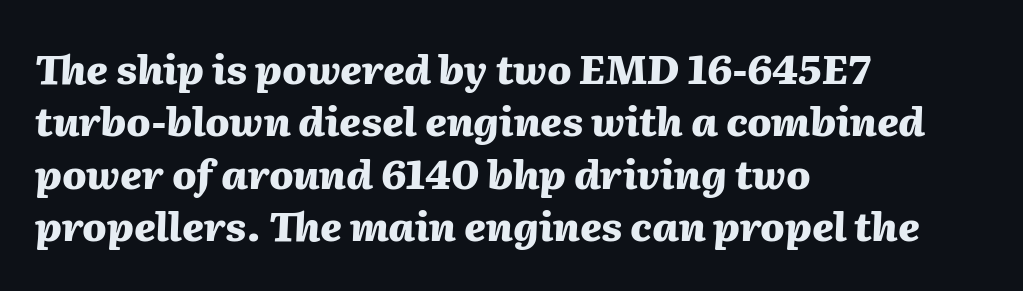
Note the varied advance widths — an 'i' is clearly narrower than an 'm'. Clear beneath every line of the passage. You could call the tracking neutral — neither tight nor loose. How heavy is the stroke? Heavy — this is a bold. Quick note: interline space is typical. The axis of the letterforms is tilted away from vertical.
